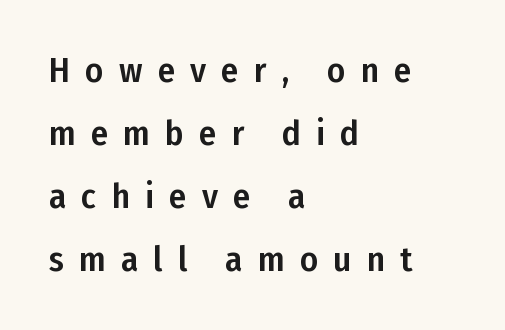
{"serif": "no", "italic": "no", "width": "condensed", "stroke_contrast": "low", "x_height": "medium", "monospaced": "no", "underline": "no", "align": "left", "line_spacing_ratio": 1.8, "letter_spacing": "wide", "letter_spacing_em": 0.43, "glyph_px": 35}
